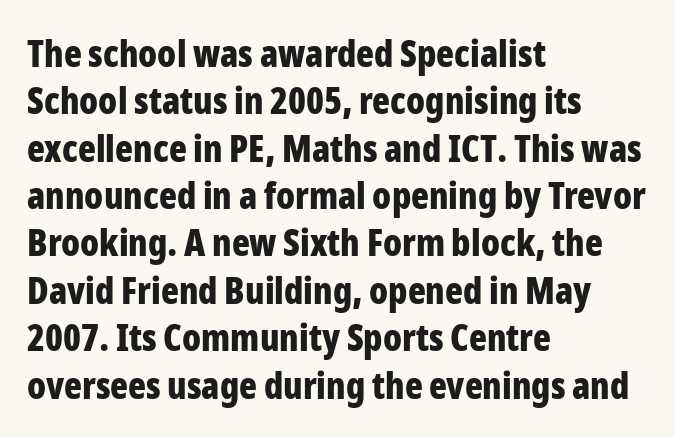
The image shows 37 px bold, condensed sans-serif type, upright; set left-aligned, normal line spacing (1.28x), normal letter spacing, not underlined; low stroke contrast and a medium x-height.
